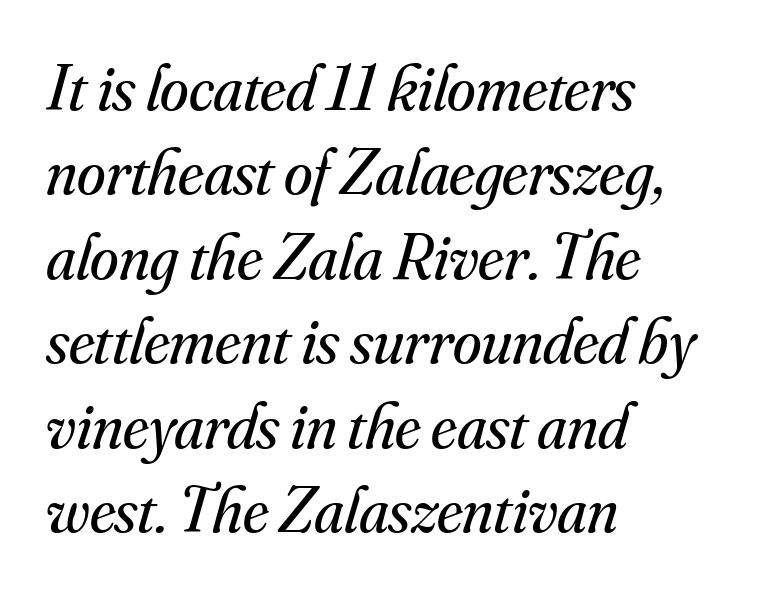
Q: Is the text bold? A: No.
Q: Is the text italic (slanted)? A: Yes, it leans right by about 16 degrees.
Q: Is the typeface a serif or a sans-serif typeface? A: Serif.
Q: Is the text underlined? A: No.
Q: How is the paragraph aligned? A: Left-aligned.
Q: Is the spacing between letters normal or unusually wide? A: Normal.
Q: Is the spacing between lines tight, normal or loose? A: Normal.
Q: Width (condensed, normal, or wide)? A: Normal.
Q: Stroke contrast? A: Medium.
Q: x-height? A: Small.
Q: Monospaced? A: No.
